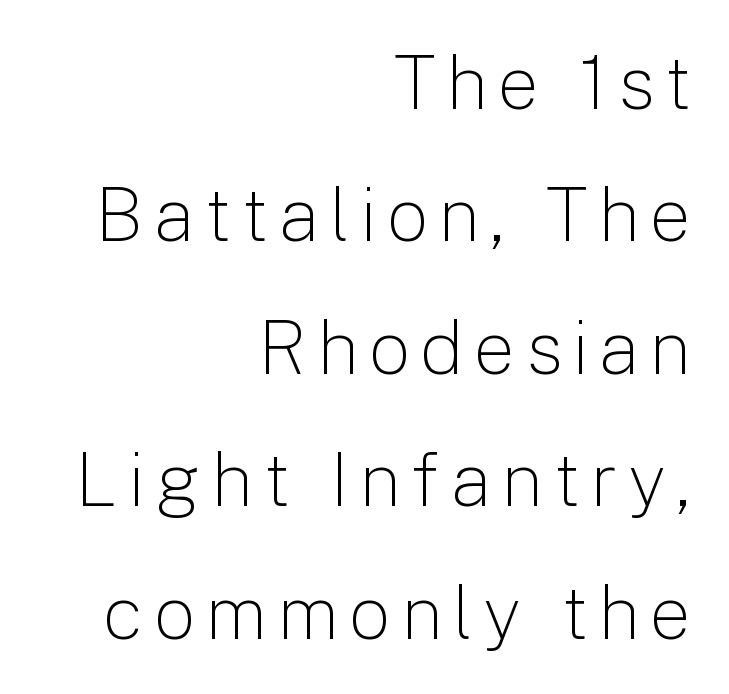
Observe the absence of serifs on each vertical stroke in this sample. Stroke thickness stays within the range of a standard reading face or lighter. Note the varied advance widths — an 'i' is clearly narrower than an 'm'. The rag falls on the left side of this text block. The lettering stays uniformly vertical, giving the passage a roman look. The foot of each line stays bare and open.
